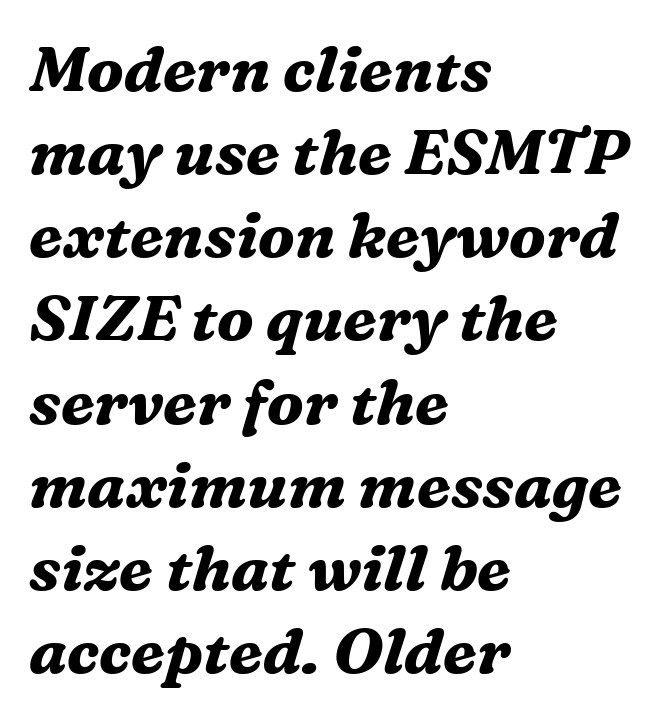
Font category for this specimen: serif. These lines stack with their left ends in a neat column. When letters slant like this, we call the style italic. Type without underlining. This block has exactly the height ordinary leading produces.
